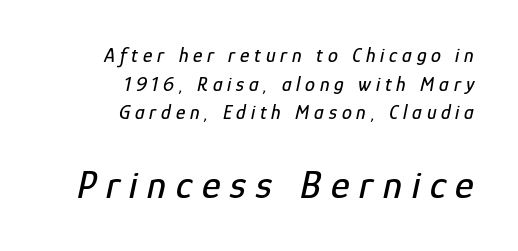
Q: Is the text italic (slanted)? A: Yes, it leans right by about 12 degrees.
Q: Is the text underlined? A: No.
Q: How is the paragraph aligned? A: Right-aligned.
Q: Is the spacing between letters normal or unusually wide? A: Unusually wide.
Q: Is the spacing between lines tight, normal or loose? A: Normal.
Q: Which block of text is set in a larger size, the first (top) or the second (bottom)? A: The second (bottom) one.
Q: Width (condensed, normal, or wide)? A: Condensed.
Q: Stroke contrast? A: Low.
Q: x-height? A: Medium.
Q: Monospaced? A: No.
